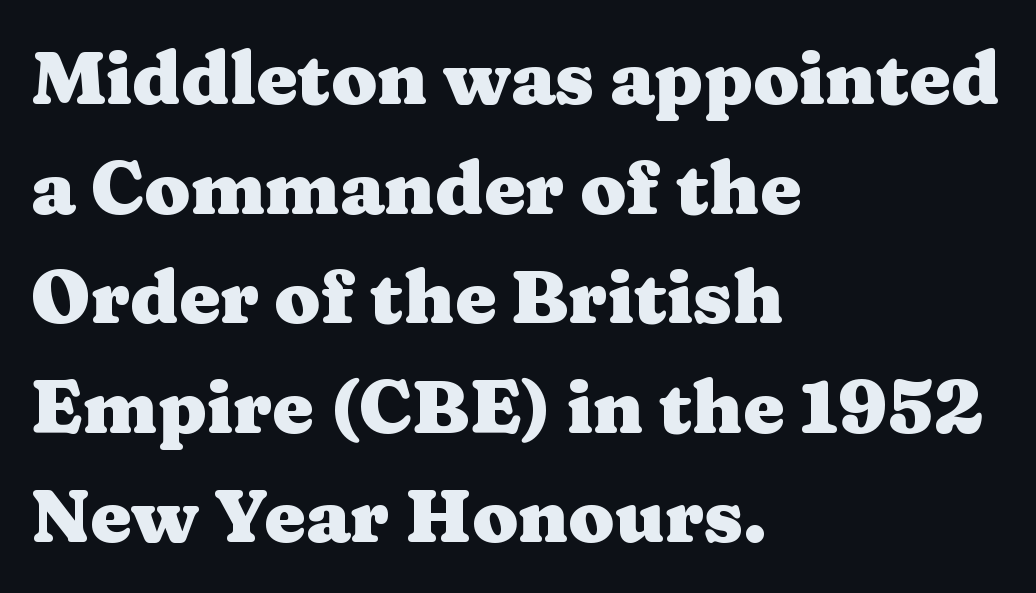
The image shows 74 px heavy, wide serif type, upright; set left-aligned, normal line spacing (1.48x), normal letter spacing, not underlined; medium stroke contrast and a medium x-height.
